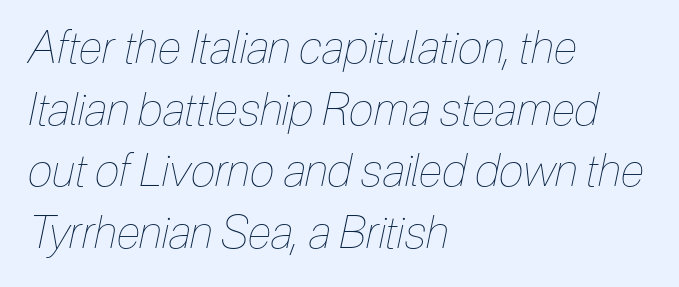
Q: Is the text bold? A: No.
Q: Is the text italic (slanted)? A: Yes, it leans right by about 12 degrees.
Q: Is the text underlined? A: No.
Q: How is the paragraph aligned? A: Left-aligned.
Q: Is the spacing between letters normal or unusually wide? A: Normal.
Q: Is the spacing between lines tight, normal or loose? A: Normal.
Q: Width (condensed, normal, or wide)? A: Condensed.
Q: Stroke contrast? A: Low.
Q: x-height? A: Medium.
Q: Monospaced? A: No.
